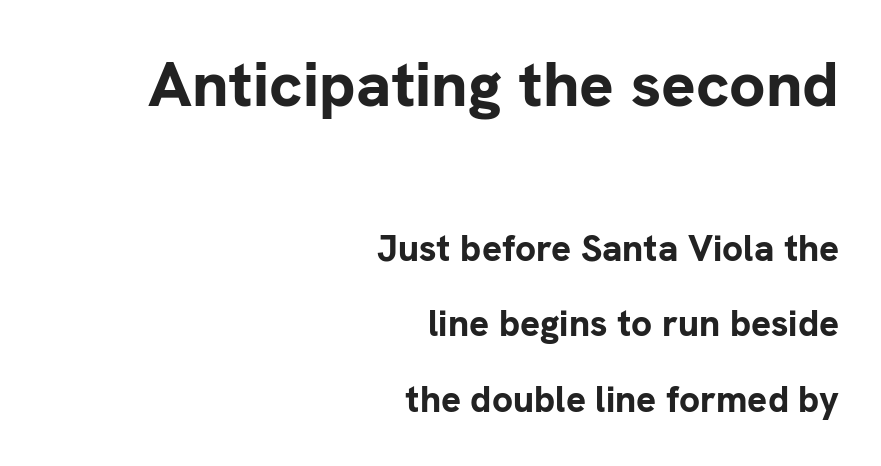
Unmarked baselines from the first word to the last. Is the lower block the larger one? No — the upper block carries the bigger type. Designer's note — italics off, roman on. What stands out about the letter spacing? Nothing — it is the standard amount.
